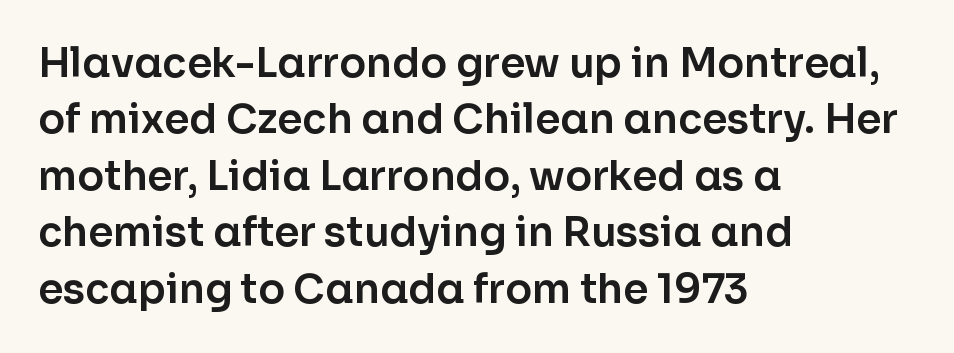
Q: Is the text italic (slanted)? A: No, it is upright.
Q: Is the typeface a serif or a sans-serif typeface? A: Sans-serif.
Q: Is the text underlined? A: No.
Q: How is the paragraph aligned? A: Left-aligned.
Q: Is the spacing between letters normal or unusually wide? A: Normal.
Q: Is the spacing between lines tight, normal or loose? A: Normal.
Q: Width (condensed, normal, or wide)? A: Normal.
Q: Stroke contrast? A: Low.
Q: x-height? A: Medium.
Q: Monospaced? A: No.
